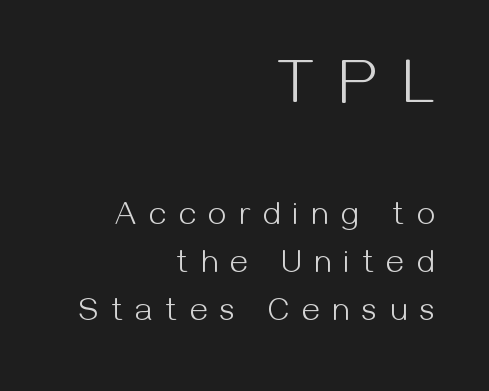
{"serif": "no", "italic": "no", "bold": "no", "weight": "light", "width": "normal", "stroke_contrast": "medium", "x_height": "medium", "monospaced": "no", "underline": "no", "align": "right", "line_spacing": "normal", "line_spacing_ratio": 1.5, "letter_spacing": "wide", "letter_spacing_em": 0.41, "larger_block": "first", "size_ratio": 1.97, "glyph_px": 63}
